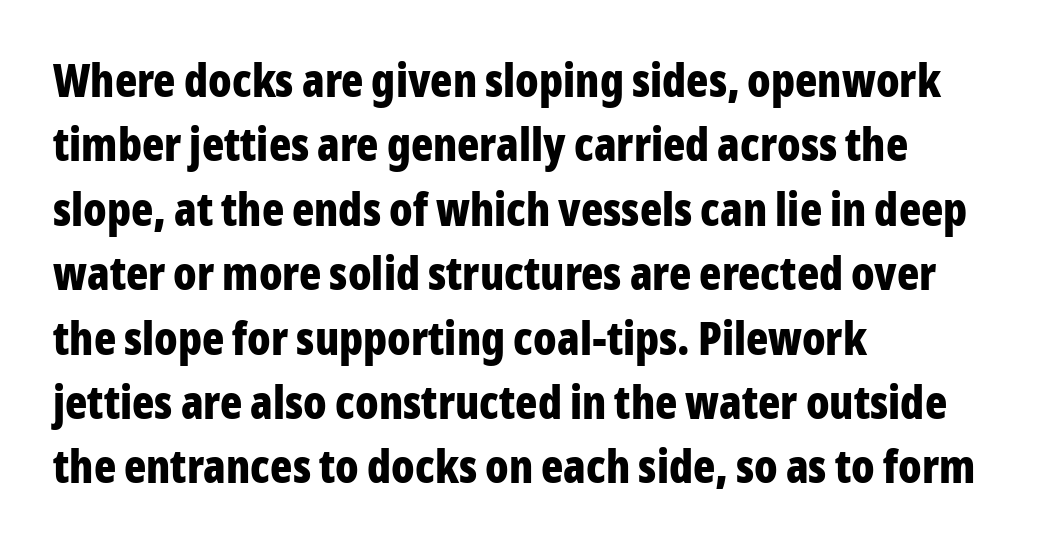
Q: Is the text bold? A: Yes.
Q: Is the text italic (slanted)? A: No, it is upright.
Q: Is the typeface a serif or a sans-serif typeface? A: Sans-serif.
Q: Is the text underlined? A: No.
Q: How is the paragraph aligned? A: Left-aligned.
Q: Is the spacing between letters normal or unusually wide? A: Normal.
Q: Is the spacing between lines tight, normal or loose? A: Normal.
Q: Width (condensed, normal, or wide)? A: Condensed.
Q: Stroke contrast? A: Low.
Q: x-height? A: Medium.
Q: Monospaced? A: No.
